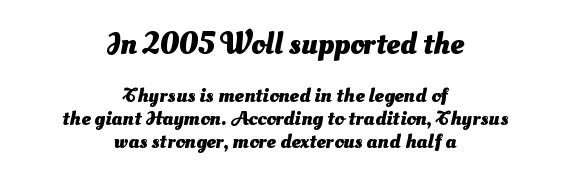
{"serif": "no", "bold": "yes", "weight": "heavy", "width": "normal", "stroke_contrast": "medium", "x_height": "small", "monospaced": "no", "underline": "no", "align": "center", "line_spacing": "tight", "line_spacing_ratio": 1.08, "letter_spacing": "normal", "letter_spacing_em": 0.0, "larger_block": "first", "size_ratio": 1.48, "glyph_px": 31}
